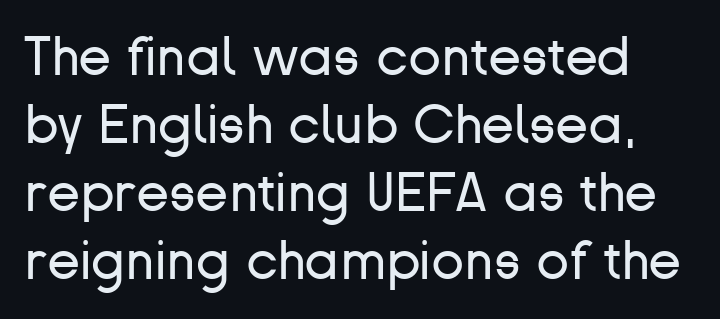
Q: Is the text bold? A: No.
Q: Is the text italic (slanted)? A: No, it is upright.
Q: Is the typeface a serif or a sans-serif typeface? A: Sans-serif.
Q: Is the text underlined? A: No.
Q: Is the spacing between letters normal or unusually wide? A: Normal.
Q: Is the spacing between lines tight, normal or loose? A: Normal.
Q: Width (condensed, normal, or wide)? A: Normal.
Q: Stroke contrast? A: Low.
Q: x-height? A: Medium.
Q: Monospaced? A: No.
